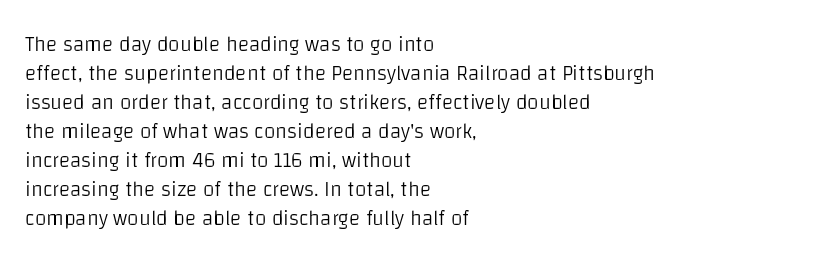
The image shows 21 px text type, upright; set left-aligned, normal line spacing (1.38x), normal letter spacing, not underlined.
